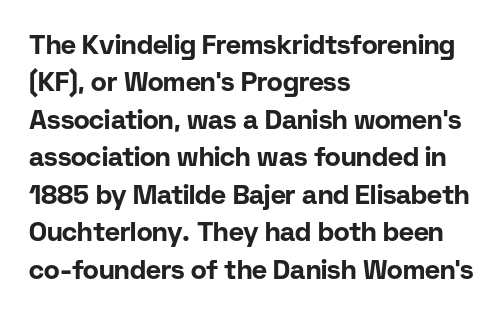
Q: Is the text bold? A: Yes.
Q: Is the text italic (slanted)? A: No, it is upright.
Q: Is the text underlined? A: No.
Q: How is the paragraph aligned? A: Left-aligned.
Q: Is the spacing between letters normal or unusually wide? A: Normal.
Q: Is the spacing between lines tight, normal or loose? A: Normal.
